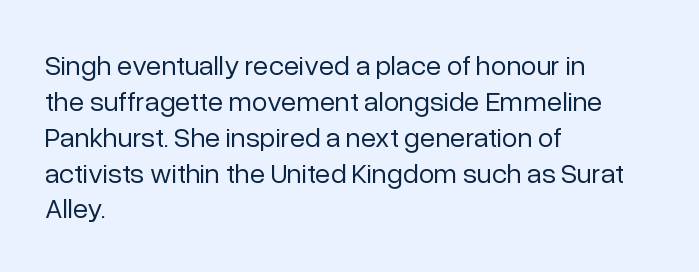
Q: Is the text bold? A: No.
Q: Is the text italic (slanted)? A: No, it is upright.
Q: Is the typeface a serif or a sans-serif typeface? A: Sans-serif.
Q: Is the text underlined? A: No.
Q: How is the paragraph aligned? A: Left-aligned.
Q: Is the spacing between letters normal or unusually wide? A: Normal.
Q: Is the spacing between lines tight, normal or loose? A: Normal.
Q: Width (condensed, normal, or wide)? A: Normal.
Q: Stroke contrast? A: Low.
Q: x-height? A: Medium.
Q: Monospaced? A: No.
